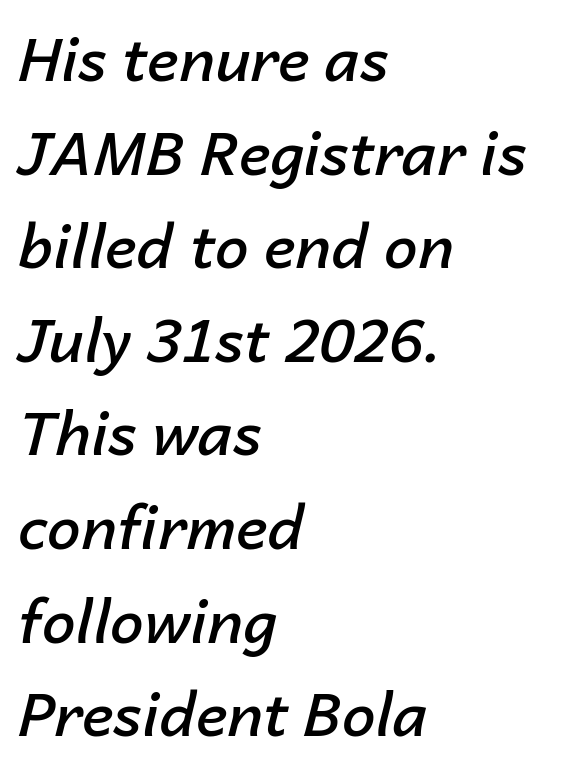
{"italic": "yes", "lean": "right", "slant_degrees": 14, "bold": "semi", "weight": "semibold", "width": "normal", "stroke_contrast": "low", "x_height": "medium", "monospaced": "no", "underline": "no", "align": "left", "line_spacing": "normal", "line_spacing_ratio": 1.56, "letter_spacing": "normal", "letter_spacing_em": 0.0, "glyph_px": 60}
